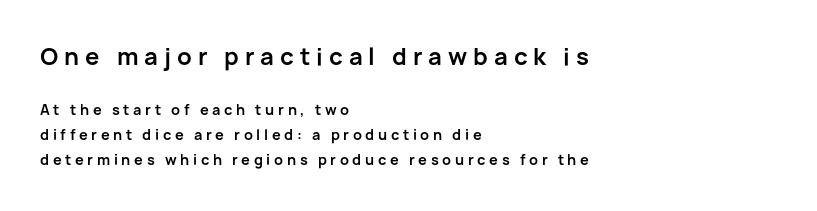
Italic? Not at all — the glyphs are vertical. The face used here appears at its bigger size in the upper chunk. Does the copy run flush right? No — it runs flush left. Beneath every word, the page is bare. Plenty of ink on the page — the face is bold. Students, note that the glyphs here are deliberately spaced far apart.
